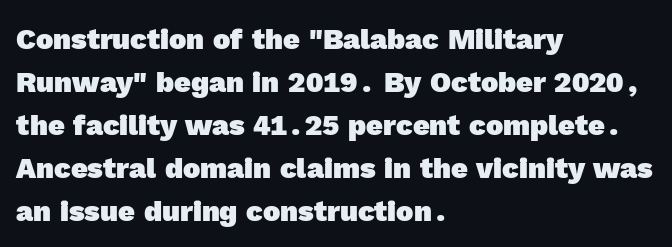
Bare-footed words on every line. There is no visible air inserted between adjacent glyphs. These lines are composed in type without serifs. The compositor pushed each line to the left boundary. Each letter keeps its own natural width here, so spacing adapts to shape.
